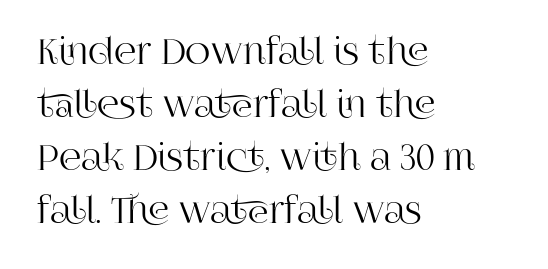
The image shows 35 px serif type, upright; set left-aligned, normal line spacing (1.51x), normal letter spacing, not underlined; high stroke contrast and a large x-height.
